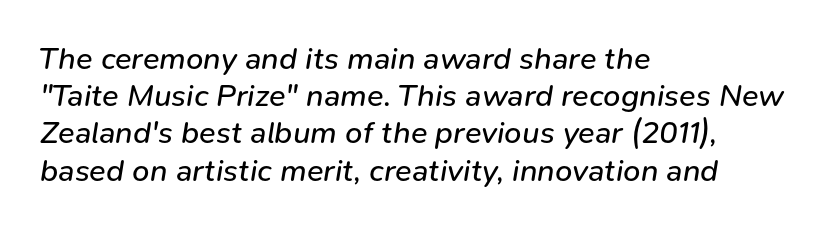
The image shows 31 px regular-weight type, italic (leaning right); set left-aligned, line spacing 1.2x, normal letter spacing, not underlined; low stroke contrast and a medium x-height.
